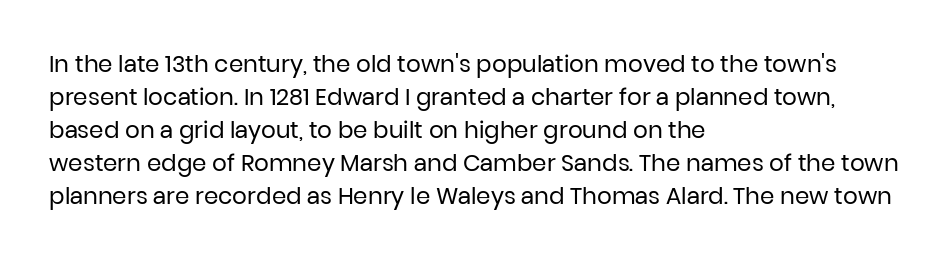
{"italic": "no", "bold": "no", "underline": "no", "align": "left", "line_spacing": "normal", "line_spacing_ratio": 1.44, "letter_spacing": "normal", "letter_spacing_em": 0.0, "glyph_px": 23}
